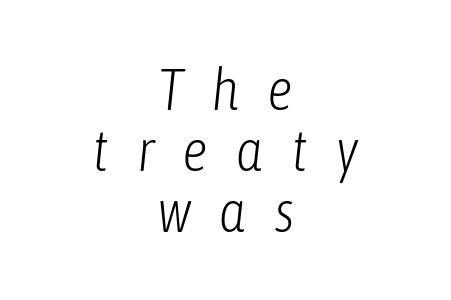
The passage shown leans; its letterforms are oblique. The typeface has the unassuming heft of standard copy or less. Underlining? Definitely not there. Inter-character spacing is expanded well beyond the font's built-in metrics. Teacher's note: observe the equal gaps on both sides — that is centered alignment. Baseline-to-baseline distance is barely more than the letter height.
